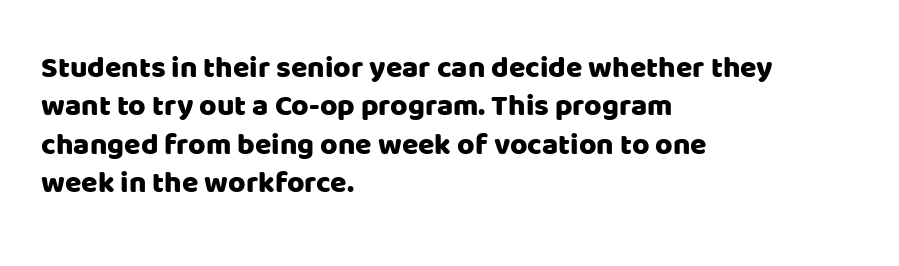
Q: Is the text italic (slanted)? A: No, it is upright.
Q: Is the typeface a serif or a sans-serif typeface? A: Sans-serif.
Q: Is the text underlined? A: No.
Q: How is the paragraph aligned? A: Left-aligned.
Q: Is the spacing between letters normal or unusually wide? A: Normal.
Q: Is the spacing between lines tight, normal or loose? A: Normal.
Q: Width (condensed, normal, or wide)? A: Normal.
Q: Stroke contrast? A: Low.
Q: x-height? A: Large.
Q: Monospaced? A: No.
